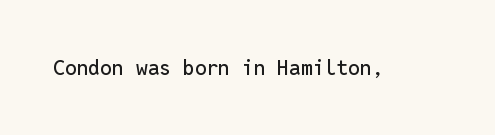
{"italic": "no", "underline": "no", "letter_spacing": "normal", "letter_spacing_em": 0.0, "glyph_px": 21}
